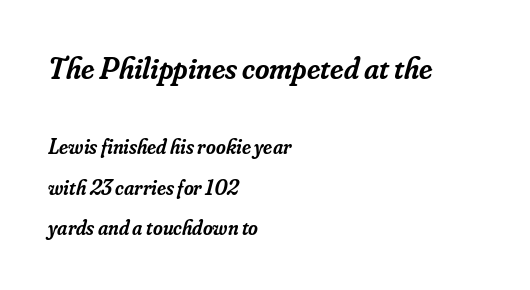
Q: Is the text bold? A: Semi-bold.
Q: Is the text italic (slanted)? A: Yes, it leans right by about 16 degrees.
Q: Is the typeface a serif or a sans-serif typeface? A: Serif.
Q: Is the text underlined? A: No.
Q: How is the paragraph aligned? A: Left-aligned.
Q: Is the spacing between letters normal or unusually wide? A: Normal.
Q: Is the spacing between lines tight, normal or loose? A: Loose.
Q: Which block of text is set in a larger size, the first (top) or the second (bottom)? A: The first (top) one.
Q: Width (condensed, normal, or wide)? A: Normal.
Q: Stroke contrast? A: Low.
Q: x-height? A: Small.
Q: Monospaced? A: No.
